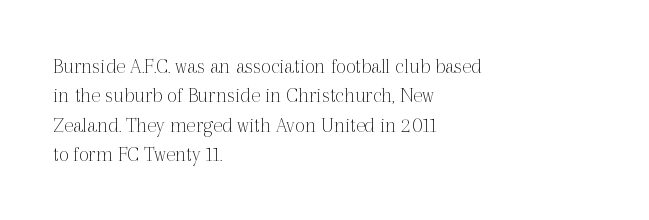
{"italic": "no", "bold": "no", "underline": "no", "align": "left", "line_spacing": "normal", "line_spacing_ratio": 1.33, "letter_spacing": "normal", "letter_spacing_em": 0.0, "glyph_px": 22}
